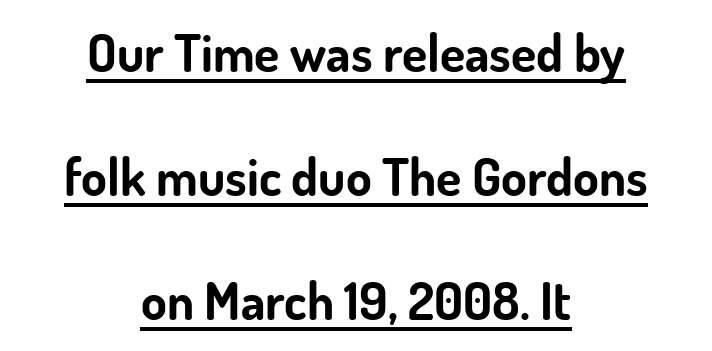
Glance below the letters and you will spot a drawn line. The lettering stays uniformly vertical, giving the passage a roman look. Both edges are ragged and mirror each other, which tells us the setting is centered. Standard letterfit; no display-style spreading of the glyphs. Weight check: bold — yes, fully.
